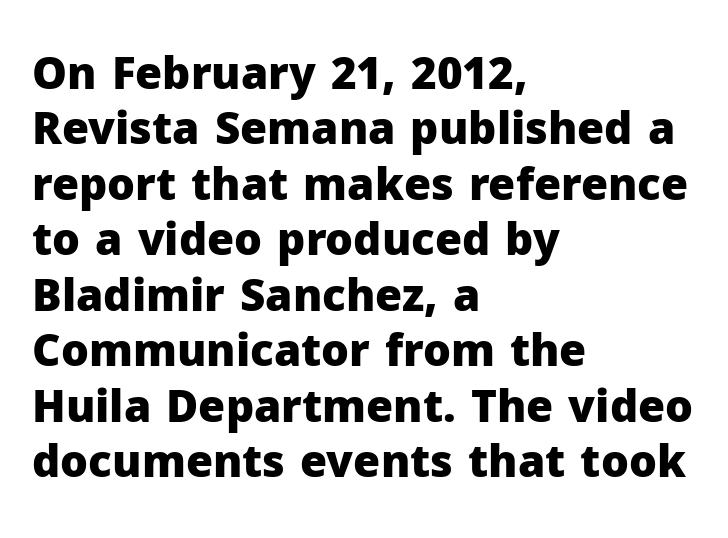
The image shows 44 px heavy sans-serif type, upright; set left-aligned, normal line spacing (1.26x), normal letter spacing, not underlined; low stroke contrast and a medium x-height.
